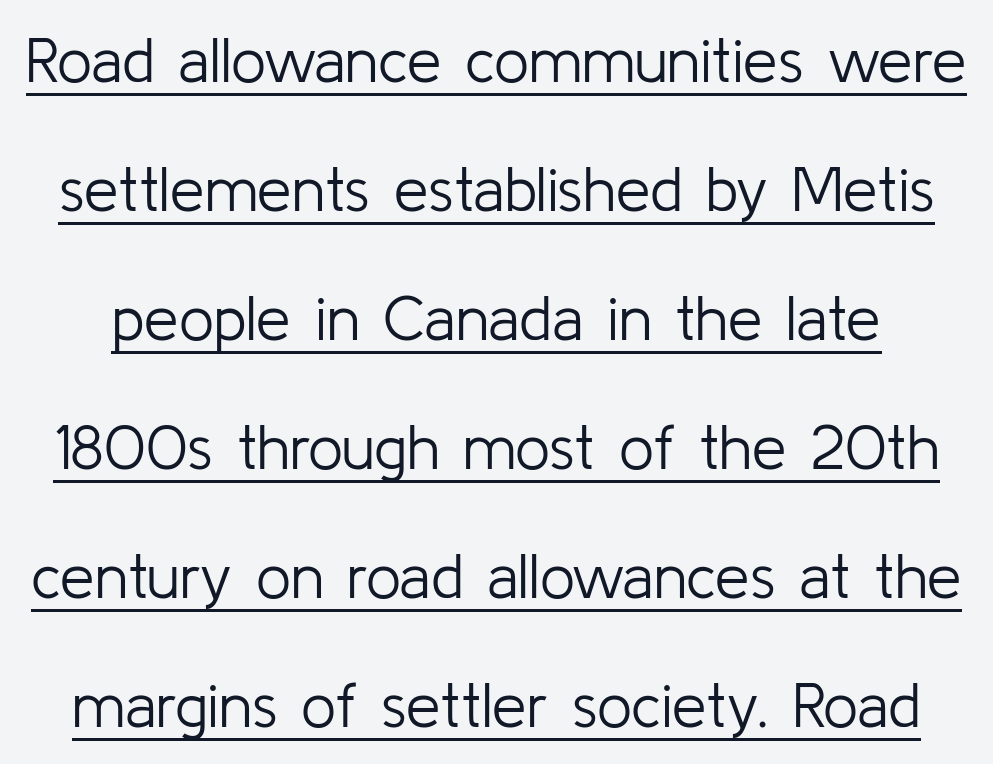
The image shows 62 px light sans-serif type, upright; set loose line spacing (2.08x), normal letter spacing, underlined; low stroke contrast and a medium x-height.
